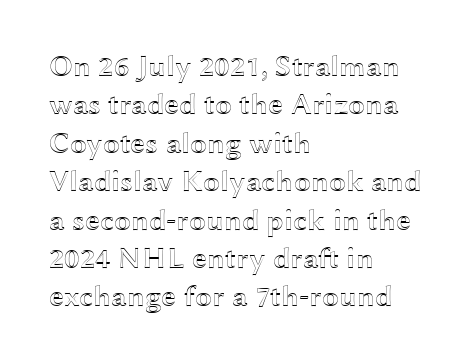
The image shows 30 px wide type, upright; set left-aligned, normal line spacing (1.28x), normal letter spacing, not underlined; a medium x-height.
